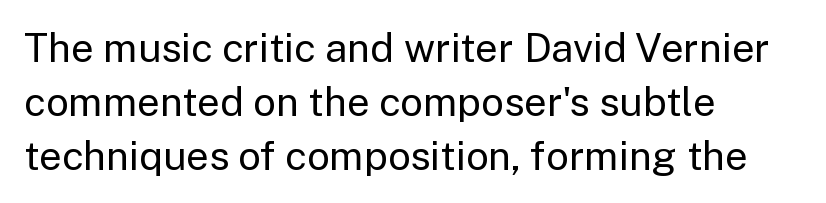
Each word holds together tightly as a unit, with standard inter-letter gaps. The rendering uses natural spacing where letterforms have individual widths. No chunkiness to these letters — they're not bold. This sample is left-justified, so line endings fall wherever the words run out.
